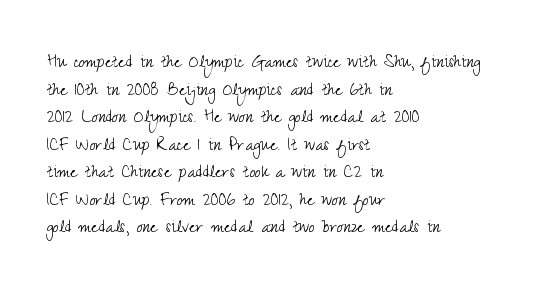
Teacher's note: observe the even left margin — that is flush-left alignment. The line texture is even and compact thanks to regular tracking. The lettering stays uniformly vertical, giving the passage a roman look. The baseline area is clear.
